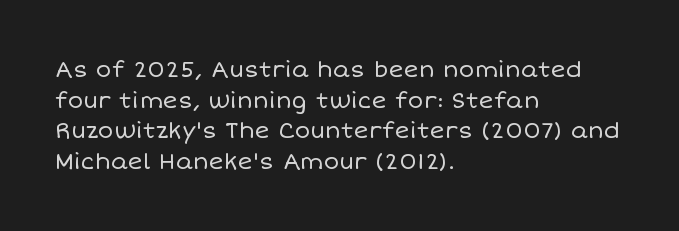
The image shows 23 px text type, upright; set left-aligned, normal line spacing (1.33x), normal letter spacing, not underlined.
